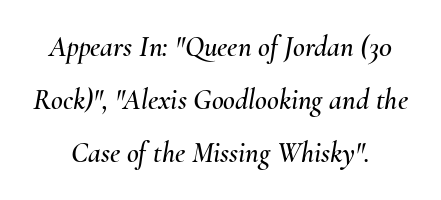
{"italic": "yes", "lean": "right", "slant_degrees": 10, "width": "normal", "stroke_contrast": "medium", "x_height": "small", "monospaced": "no", "underline": "no", "align": "center", "line_spacing_ratio": 1.82, "letter_spacing": "normal", "letter_spacing_em": 0.0, "glyph_px": 29}
